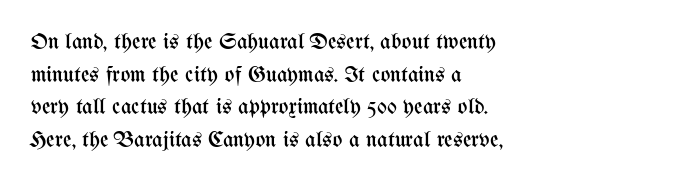
Characters follow at the spacing the type designer built in. The letterforms sit at book weight or below. Rendered with straight, roman letterforms. The rows are spaced the way most documents space them. The strip under each line holds only bare page.
